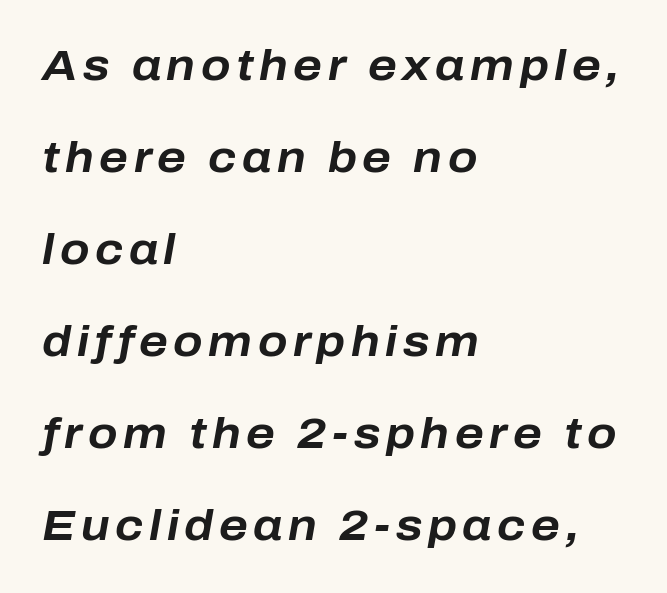
Varying glyph widths throughout — classic text-font behaviour. Emphasis-style slanted type is in use. The zone under the glyphs is completely vacant. Rows of type keep a wide berth in the vertical direction. The lines are quadded left.
